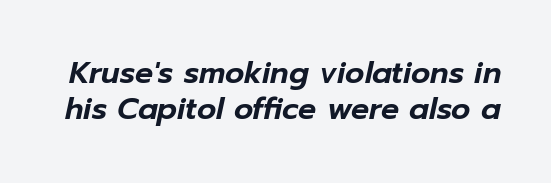
The face used here is proportionally spaced, like ordinary book or web type. Tall strokes in this sample are angled rather than plumb. Descenders hang freely into open space. Standard letterfit; no display-style spreading of the glyphs.
